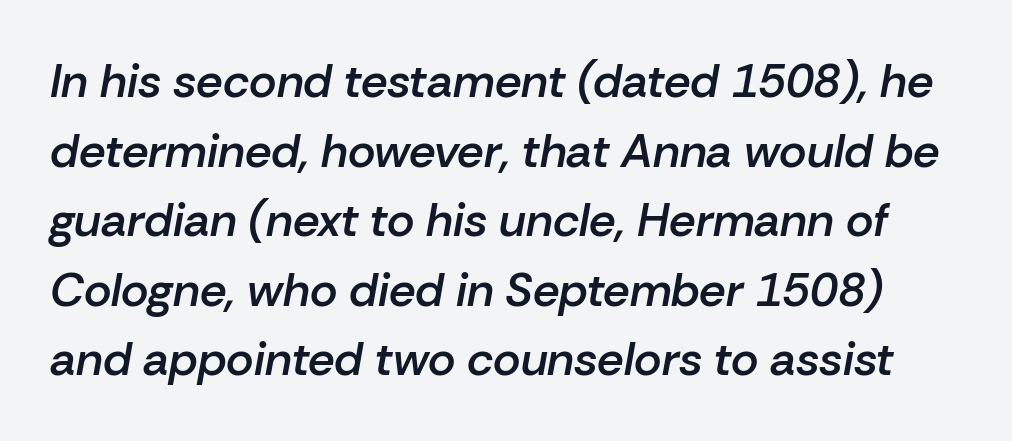
Q: Is the text bold? A: Semi-bold.
Q: Is the text italic (slanted)? A: Yes, it leans right by about 10 degrees.
Q: Is the text underlined? A: No.
Q: Is the spacing between letters normal or unusually wide? A: Normal.
Q: Is the spacing between lines tight, normal or loose? A: Normal.
Q: Width (condensed, normal, or wide)? A: Normal.
Q: Stroke contrast? A: Low.
Q: x-height? A: Medium.
Q: Monospaced? A: No.
